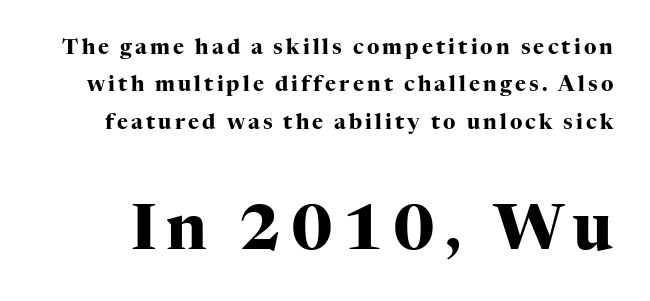
Q: Is the text bold? A: Yes.
Q: Is the text italic (slanted)? A: No, it is upright.
Q: Is the typeface a serif or a sans-serif typeface? A: Serif.
Q: Is the text underlined? A: No.
Q: Which block of text is set in a larger size, the first (top) or the second (bottom)? A: The second (bottom) one.
Q: Width (condensed, normal, or wide)? A: Normal.
Q: Stroke contrast? A: High.
Q: x-height? A: Medium.
Q: Monospaced? A: No.
